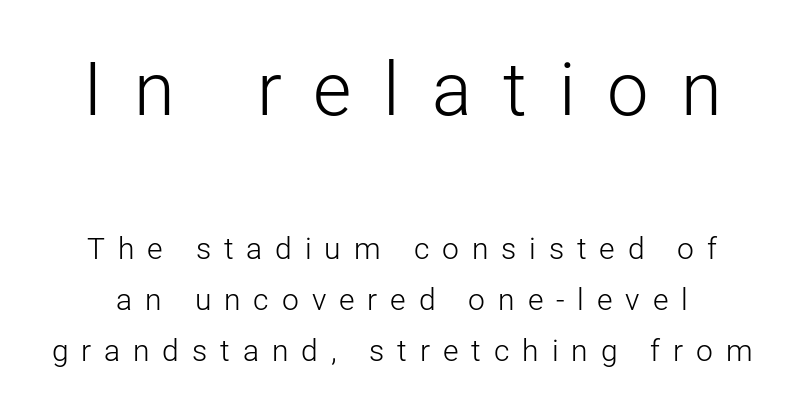
Q: Is the text bold? A: No.
Q: Is the text italic (slanted)? A: No, it is upright.
Q: Is the typeface a serif or a sans-serif typeface? A: Sans-serif.
Q: Is the text underlined? A: No.
Q: Is the spacing between letters normal or unusually wide? A: Unusually wide.
Q: Is the spacing between lines tight, normal or loose? A: Normal.
Q: Which block of text is set in a larger size, the first (top) or the second (bottom)? A: The first (top) one.
Q: Width (condensed, normal, or wide)? A: Normal.
Q: Stroke contrast? A: Low.
Q: x-height? A: Medium.
Q: Monospaced? A: No.
